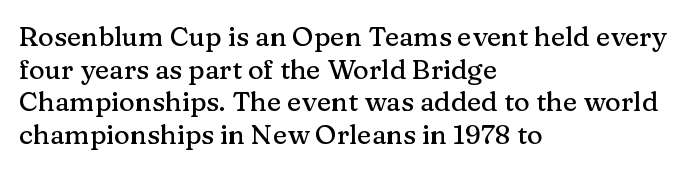
{"italic": "no", "underline": "no", "align": "left", "line_spacing_ratio": 1.21, "letter_spacing": "normal", "letter_spacing_em": 0.0, "glyph_px": 27}
